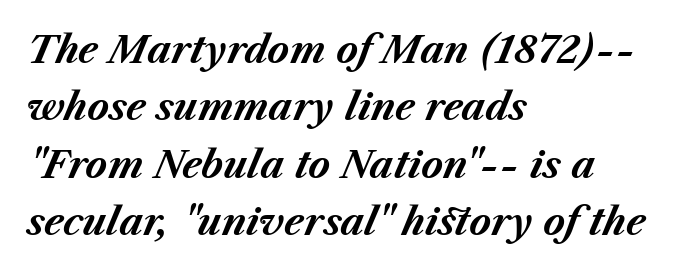
Q: Is the text bold? A: Yes.
Q: Is the text italic (slanted)? A: Yes, it leans right by about 23 degrees.
Q: Is the text underlined? A: No.
Q: How is the paragraph aligned? A: Left-aligned.
Q: Is the spacing between letters normal or unusually wide? A: Normal.
Q: Is the spacing between lines tight, normal or loose? A: Normal.
Q: Width (condensed, normal, or wide)? A: Normal.
Q: Stroke contrast? A: Medium.
Q: x-height? A: Medium.
Q: Monospaced? A: No.
